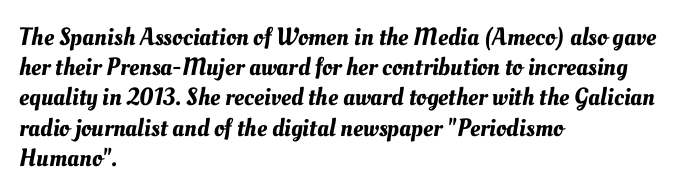
{"underline": "no", "align": "left", "line_spacing_ratio": 1.21, "letter_spacing": "normal", "letter_spacing_em": 0.0, "glyph_px": 25}
